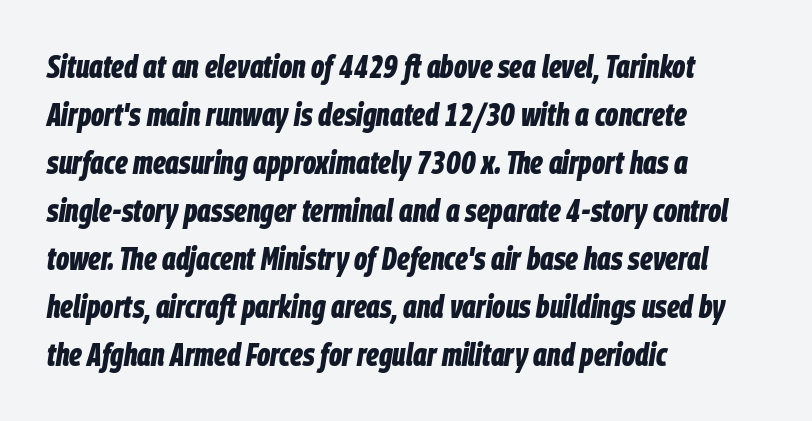
Left-aligned paragraph, ragged on the right. The sample has been set heavy, in full bold. Baseline-to-baseline distance is the conventional proportion of letter height. A clean baseline with only descenders dipping below it.
